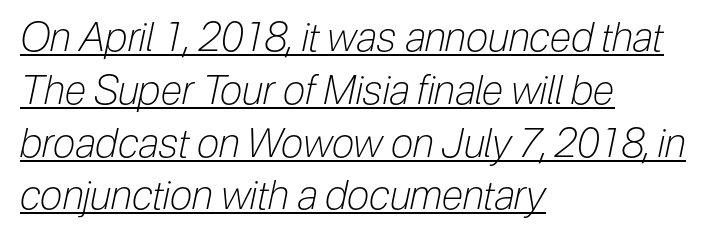
The image shows 40 px light, condensed type, italic (leaning right); set left-aligned, normal line spacing (1.32x), normal letter spacing, underlined; low stroke contrast and a medium x-height.
